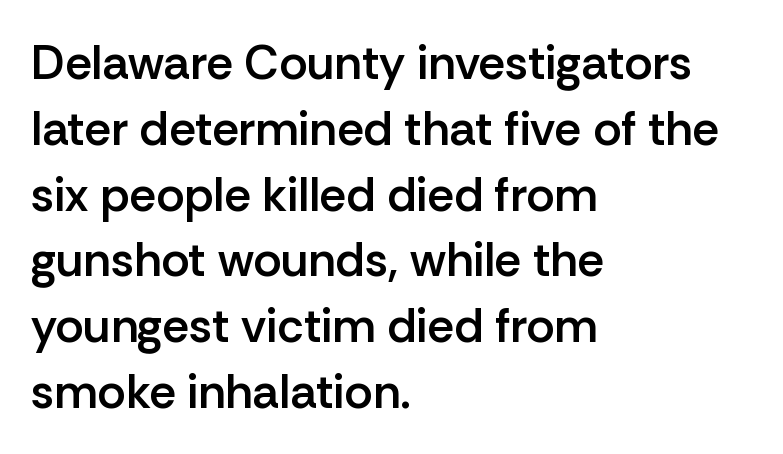
Q: Is the text bold? A: Semi-bold.
Q: Is the text italic (slanted)? A: No, it is upright.
Q: Is the typeface a serif or a sans-serif typeface? A: Sans-serif.
Q: Is the text underlined? A: No.
Q: How is the paragraph aligned? A: Left-aligned.
Q: Is the spacing between letters normal or unusually wide? A: Normal.
Q: Is the spacing between lines tight, normal or loose? A: Normal.
Q: Width (condensed, normal, or wide)? A: Normal.
Q: Stroke contrast? A: Low.
Q: x-height? A: Medium.
Q: Monospaced? A: No.
